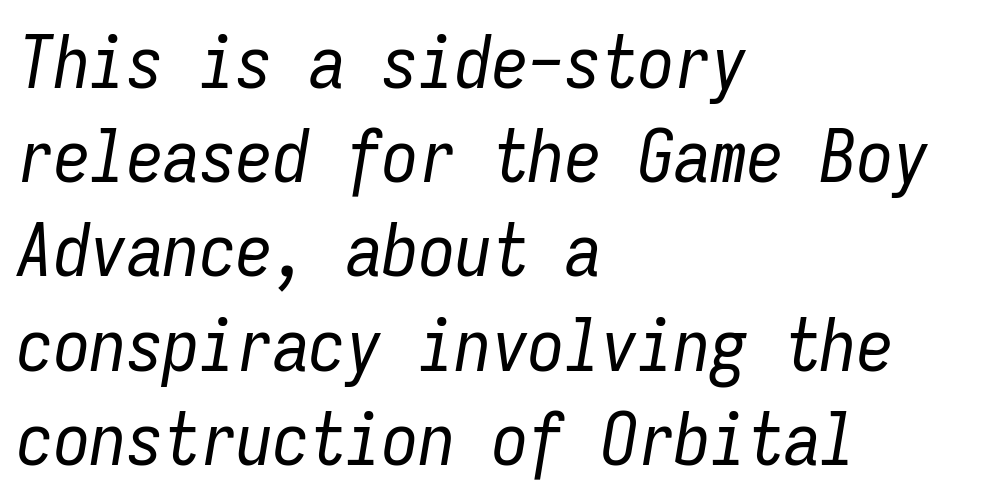
{"italic": "yes", "lean": "right", "slant_degrees": 9, "bold": "no", "weight": "regular", "width": "condensed", "stroke_contrast": "low", "x_height": "medium", "monospaced": "yes", "underline": "no", "align": "left", "line_spacing": "normal", "line_spacing_ratio": 1.29, "letter_spacing": "normal", "letter_spacing_em": 0.0, "glyph_px": 73}
